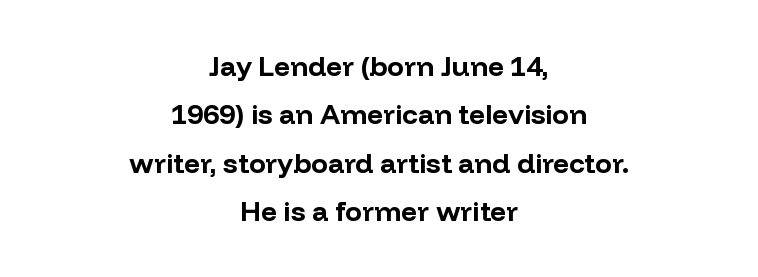
Serifs: no, the terminals of the letterforms are clean. This is roman type, the default non-slanted kind. A centered setting, common on invitations and titles, is used for this passage. Type without underlining. There is no visible air inserted between adjacent glyphs.
